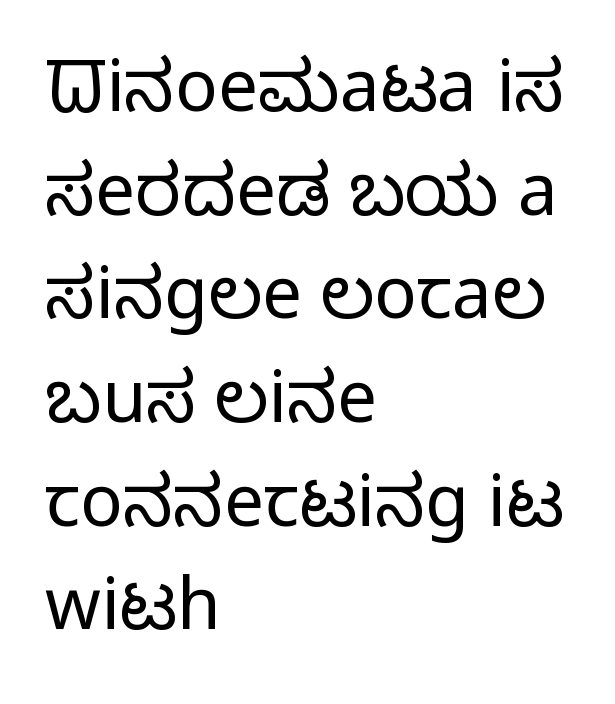
Q: Is the text bold? A: No.
Q: Is the text italic (slanted)? A: No, it is upright.
Q: Is the typeface a serif or a sans-serif typeface? A: Sans-serif.
Q: Is the text underlined? A: No.
Q: How is the paragraph aligned? A: Left-aligned.
Q: Is the spacing between letters normal or unusually wide? A: Normal.
Q: Is the spacing between lines tight, normal or loose? A: Normal.
Q: Width (condensed, normal, or wide)? A: Condensed.
Q: Stroke contrast? A: Low.
Q: x-height? A: Large.
Q: Monospaced? A: No.
